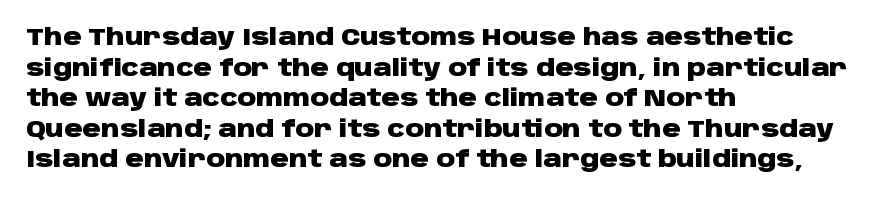
Q: Is the text bold? A: Yes.
Q: Is the text italic (slanted)? A: No, it is upright.
Q: Is the text underlined? A: No.
Q: How is the paragraph aligned? A: Left-aligned.
Q: Is the spacing between letters normal or unusually wide? A: Normal.
Q: Is the spacing between lines tight, normal or loose? A: Normal.
